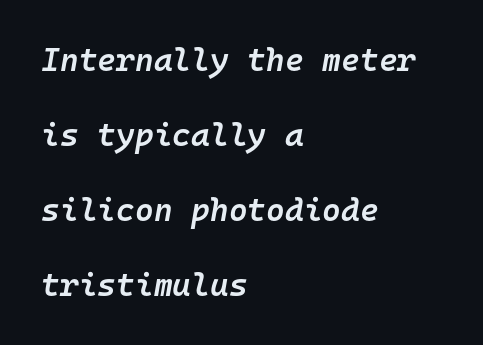
Q: Is the text bold? A: Semi-bold.
Q: Is the text italic (slanted)? A: Yes, it leans right by about 10 degrees.
Q: Is the text underlined? A: No.
Q: How is the paragraph aligned? A: Left-aligned.
Q: Is the spacing between letters normal or unusually wide? A: Normal.
Q: Is the spacing between lines tight, normal or loose? A: Loose.
Q: Width (condensed, normal, or wide)? A: Normal.
Q: Stroke contrast? A: Low.
Q: x-height? A: Medium.
Q: Monospaced? A: Yes.
